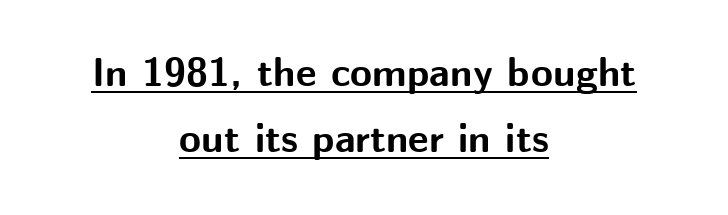
{"serif": "no", "italic": "no", "bold": "yes", "weight": "bold", "width": "normal", "stroke_contrast": "medium", "x_height": "medium", "monospaced": "no", "underline": "yes", "align": "center", "line_spacing": "normal", "line_spacing_ratio": 1.66, "letter_spacing": "normal", "letter_spacing_em": 0.0, "glyph_px": 40}
